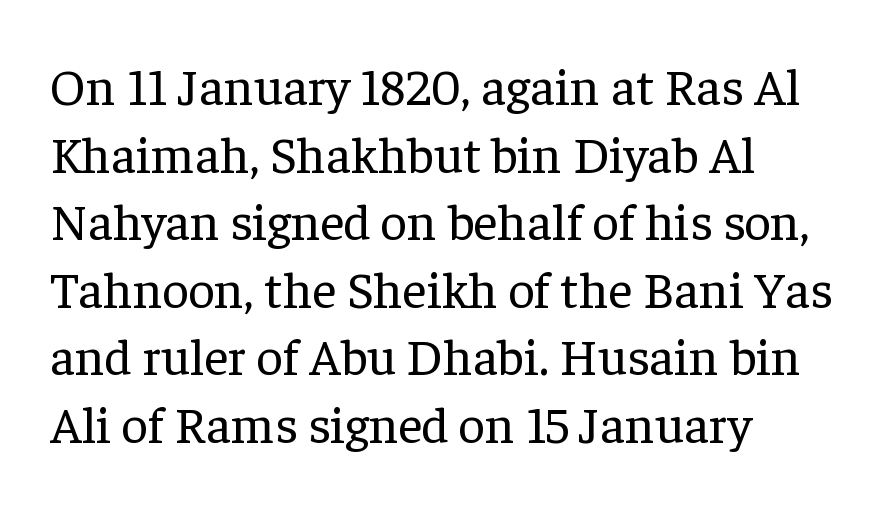
Students, observe: this is what conventionally led text looks like. Stroke thickness stays within the range of a standard reading face or lighter. Do the letters lean? They stand straight. This sample has the flowing, uneven cadence of proportional lettering. These lines are composed in type with serifs. The setting favours the left margin, as ordinary paragraphs usually do.
